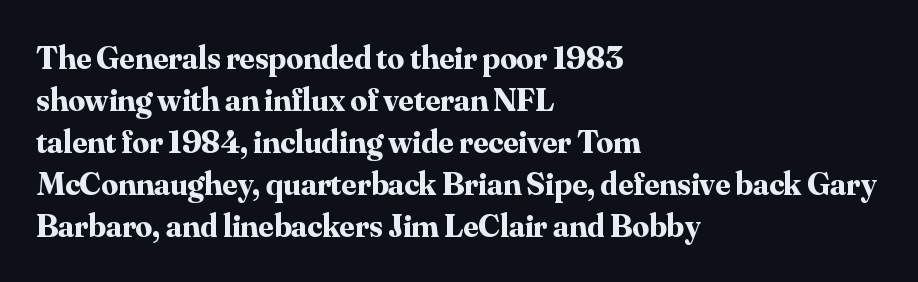
{"serif": "yes", "italic": "no", "bold": "yes", "weight": "bold", "width": "normal", "stroke_contrast": "medium", "x_height": "small", "monospaced": "no", "underline": "no", "align": "left", "line_spacing": "normal", "line_spacing_ratio": 1.27, "letter_spacing": "normal", "letter_spacing_em": 0.0, "glyph_px": 33}
